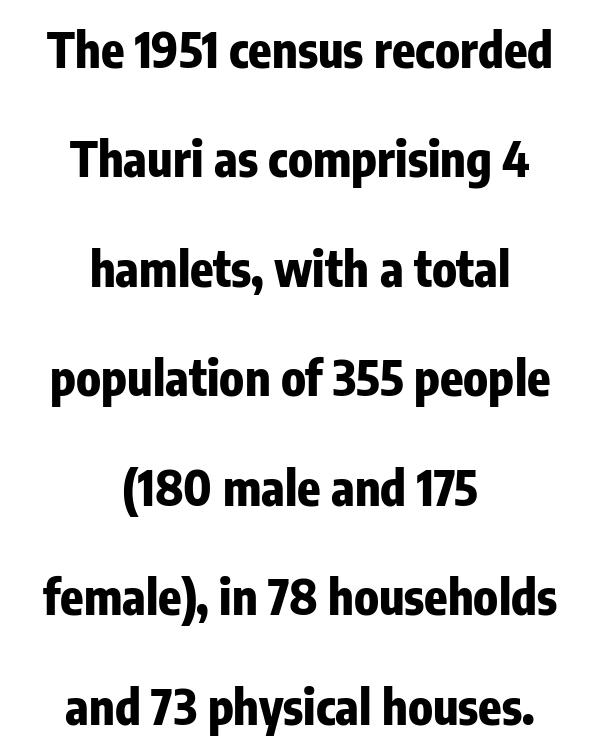
The image shows 48 px heavy, condensed sans-serif type, upright; set centered, loose line spacing (2.28x), normal letter spacing, not underlined; low stroke contrast and a medium x-height.
